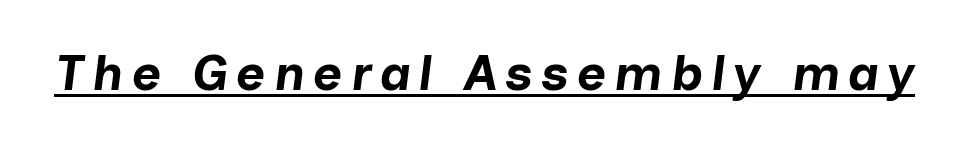
The passage shown is typed in a proportional face where columns would drift. If you drew a line through each stem, it would be angled. Each line of the rendering has a horizontal stroke beneath the glyphs. Does the weight exceed regular? Yes, all the way to bold.
